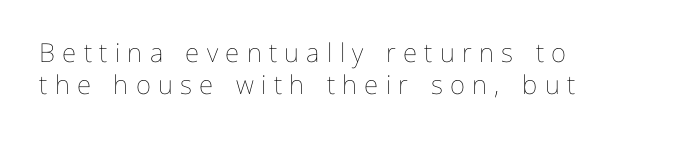
Q: Is the text bold? A: No.
Q: Is the text italic (slanted)? A: No, it is upright.
Q: Is the text underlined? A: No.
Q: How is the paragraph aligned? A: Left-aligned.
Q: Is the spacing between letters normal or unusually wide? A: Unusually wide.
